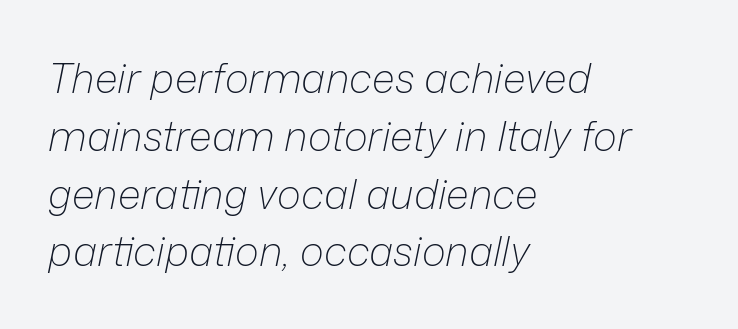
Q: Is the text bold? A: No.
Q: Is the text italic (slanted)? A: Yes, it leans right by about 12 degrees.
Q: Is the text underlined? A: No.
Q: How is the paragraph aligned? A: Left-aligned.
Q: Is the spacing between letters normal or unusually wide? A: Normal.
Q: Is the spacing between lines tight, normal or loose? A: Normal.
Q: Width (condensed, normal, or wide)? A: Normal.
Q: Stroke contrast? A: Low.
Q: x-height? A: Medium.
Q: Monospaced? A: No.
